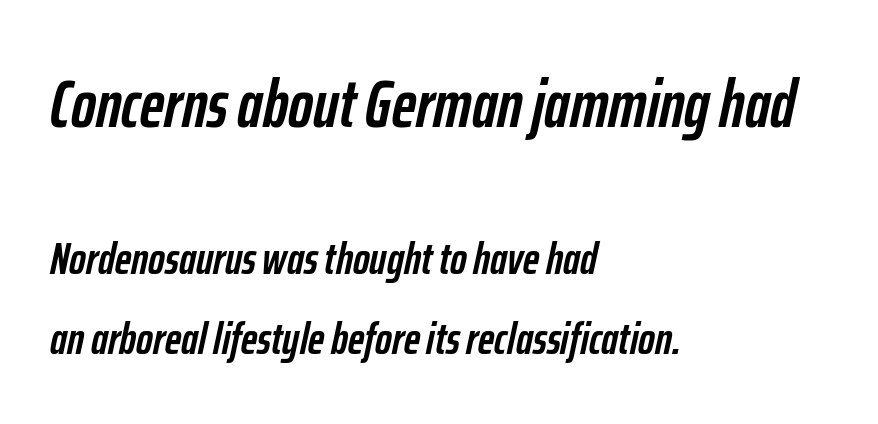
{"italic": "yes", "lean": "right", "slant_degrees": 12, "bold": "yes", "weight": "semibold", "width": "condensed", "stroke_contrast": "low", "x_height": "medium", "monospaced": "no", "underline": "no", "align": "left", "line_spacing_ratio": 1.77, "letter_spacing": "normal", "letter_spacing_em": 0.0, "larger_block": "first", "size_ratio": 1.49, "glyph_px": 67}
